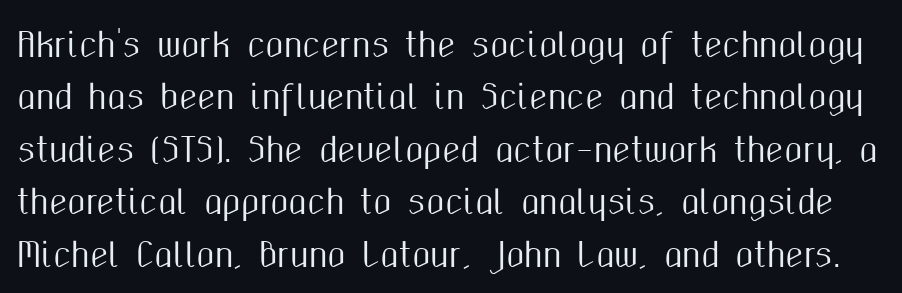
Note: no serifs on the glyphs. Each row of text sits above clean, open space. Every stem runs plumb, perpendicular to the baseline. What's the leading like? Ordinary, nothing unusual. These lines keep a tight, regular rhythm from letter to letter. The passage shown is typed in a proportional face where columns would drift.
